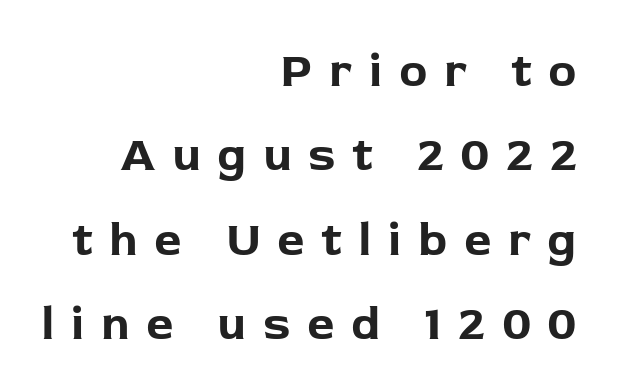
{"serif": "no", "italic": "no", "bold": "yes", "weight": "bold", "width": "normal", "stroke_contrast": "low", "x_height": "medium", "monospaced": "no", "underline": "no", "align": "right", "line_spacing_ratio": 1.76, "letter_spacing": "wide", "letter_spacing_em": 0.34, "glyph_px": 48}
